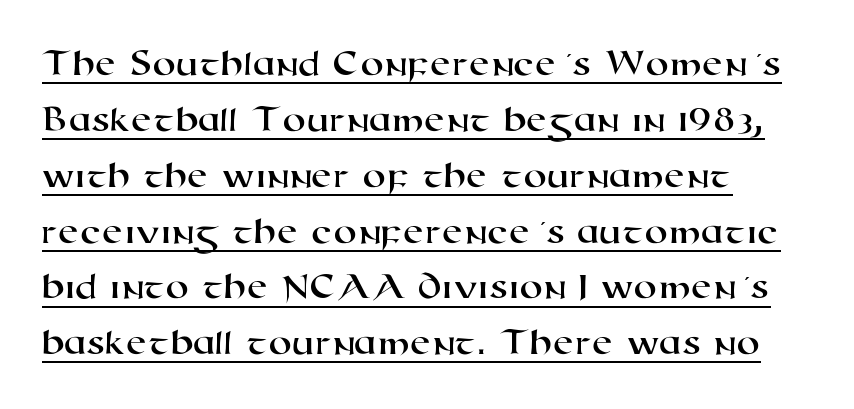
The image shows 38 px wide sans-serif type; set left-aligned, normal line spacing (1.47x), normal letter spacing, underlined; high stroke contrast and a medium x-height.
